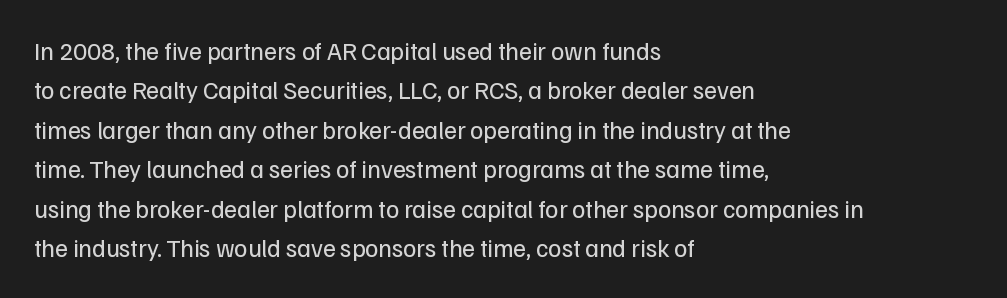
The image shows 25 px text type, upright; set left-aligned, normal line spacing (1.58x), normal letter spacing, not underlined.
